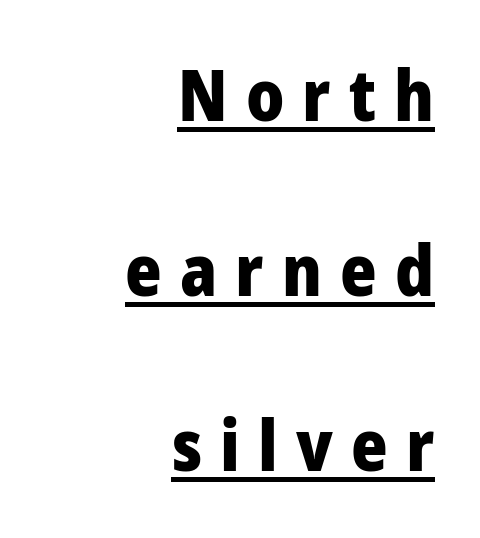
Q: Is the text bold? A: Yes.
Q: Is the text italic (slanted)? A: No, it is upright.
Q: Is the typeface a serif or a sans-serif typeface? A: Sans-serif.
Q: Is the text underlined? A: Yes.
Q: How is the paragraph aligned? A: Right-aligned.
Q: Is the spacing between letters normal or unusually wide? A: Unusually wide.
Q: Is the spacing between lines tight, normal or loose? A: Loose.
Q: Width (condensed, normal, or wide)? A: Normal.
Q: Stroke contrast? A: Low.
Q: x-height? A: Medium.
Q: Monospaced? A: No.
